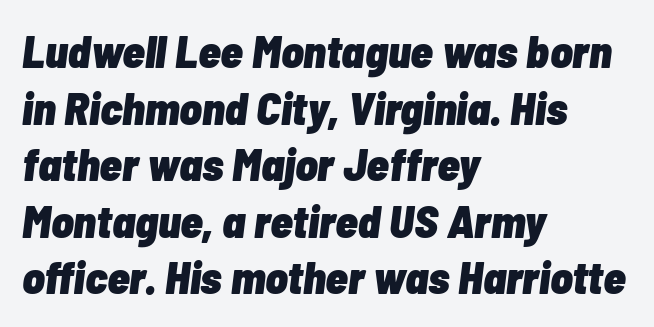
Anything drawn beneath the words? Only blank space. This is oblique type, the kind used for emphasis or titles. Here the glyphs are tracked normally, forming tight word shapes. The setting favours the left margin, as ordinary paragraphs usually do. I'd describe the lettering as bold — thick and assertive. You could not count columns in this text — the font is proportionally spaced.
